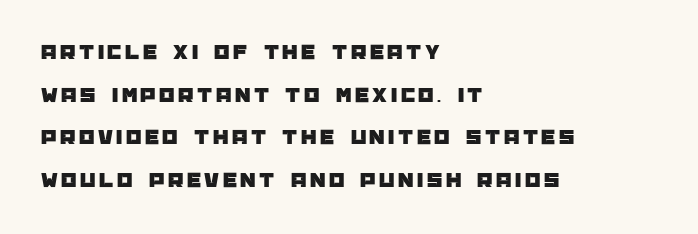
Q: Is the text italic (slanted)? A: No, it is upright.
Q: Is the text underlined? A: No.
Q: How is the paragraph aligned? A: Left-aligned.
Q: Is the spacing between lines tight, normal or loose? A: Loose.
